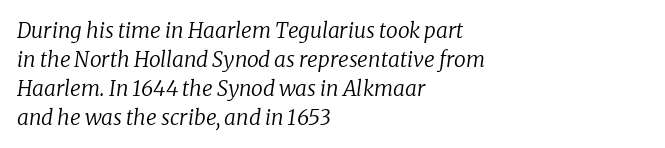
Q: Is the text bold? A: No.
Q: Is the text italic (slanted)? A: Yes, it leans right by about 8 degrees.
Q: Is the text underlined? A: No.
Q: How is the paragraph aligned? A: Left-aligned.
Q: Is the spacing between letters normal or unusually wide? A: Normal.
Q: Is the spacing between lines tight, normal or loose? A: Normal.
